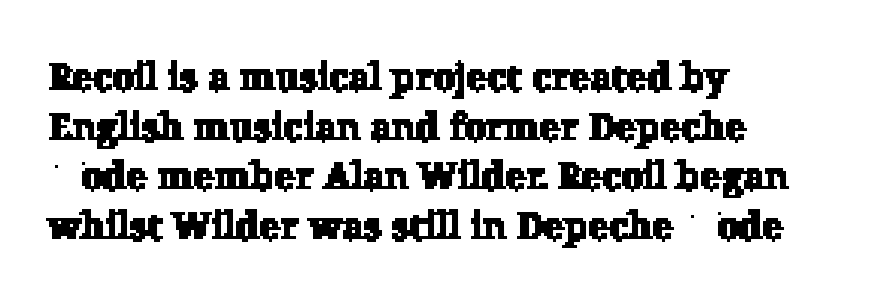
The image shows 39 px serif type; set left-aligned, normal line spacing (1.27x), normal letter spacing, not underlined; low stroke contrast and a medium x-height.
